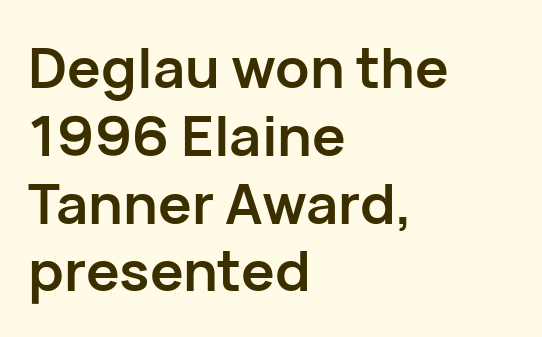
Short and long lines alike share a common starting point at left. You can tell it's not italic because the verticals are truly vertical. How are the letters spaced? Ordinarily, with no added tracking. The face used here is proportionally spaced, like ordinary book or web type. Chunky letters — that's bold for sure. Just letters on the line, the space beneath them empty.
